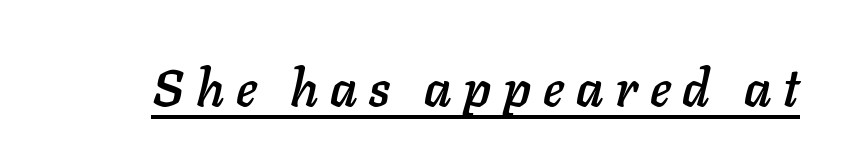
Q: Is the text italic (slanted)? A: Yes, it leans right by about 11 degrees.
Q: Is the text underlined? A: Yes.
Q: Is the spacing between letters normal or unusually wide? A: Unusually wide.
Q: Width (condensed, normal, or wide)? A: Normal.
Q: Stroke contrast? A: Low.
Q: x-height? A: Medium.
Q: Monospaced? A: No.
